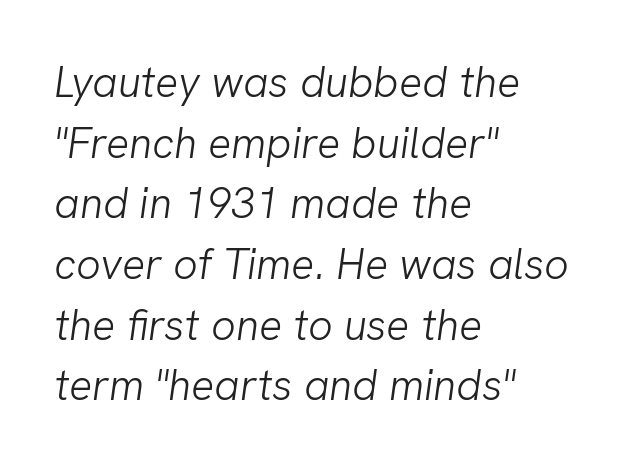
Has an underline been added? It has not. Whoever set this chose a conventional vertical rhythm. The rendering uses natural spacing where letterforms have individual widths. This is not heavy type; no bold has been used. Note: no serifs on the glyphs. Typeset ragged right — the left edge is the straight one.
